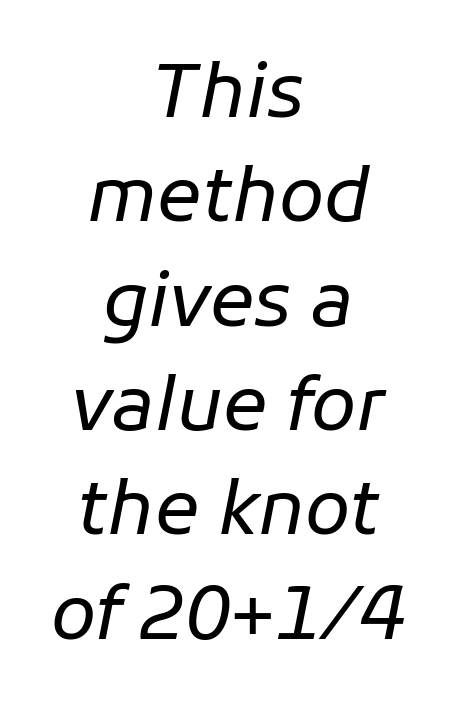
Q: Is the text bold? A: No.
Q: Is the text italic (slanted)? A: Yes, it leans right by about 11 degrees.
Q: Is the text underlined? A: No.
Q: How is the paragraph aligned? A: Centered.
Q: Is the spacing between letters normal or unusually wide? A: Normal.
Q: Is the spacing between lines tight, normal or loose? A: Normal.
Q: Width (condensed, normal, or wide)? A: Normal.
Q: Stroke contrast? A: Low.
Q: x-height? A: Medium.
Q: Monospaced? A: No.
